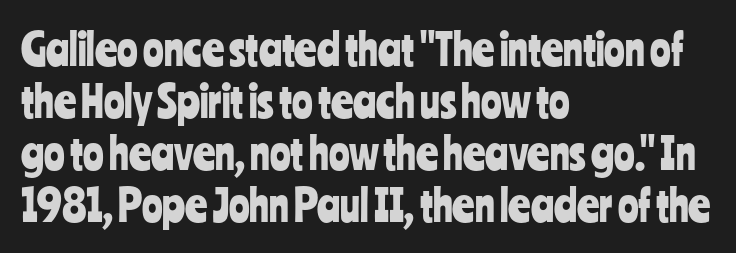
Short and long lines alike share a common starting point at left. Posture: vertical. Note the varied advance widths — an 'i' is clearly narrower than an 'm'. Honestly, the letter spacing is just normal — you wouldn't notice it.
